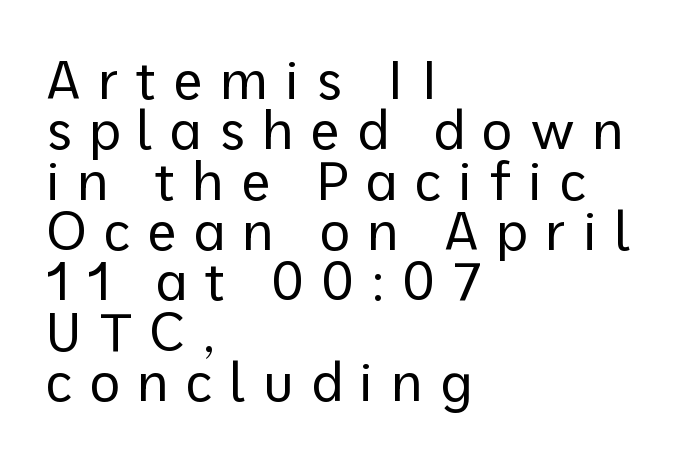
Q: Is the text bold? A: No.
Q: Is the text italic (slanted)? A: No, it is upright.
Q: Is the typeface a serif or a sans-serif typeface? A: Sans-serif.
Q: Is the text underlined? A: No.
Q: How is the paragraph aligned? A: Left-aligned.
Q: Is the spacing between letters normal or unusually wide? A: Unusually wide.
Q: Is the spacing between lines tight, normal or loose? A: Tight.
Q: Width (condensed, normal, or wide)? A: Normal.
Q: Stroke contrast? A: Low.
Q: x-height? A: Medium.
Q: Monospaced? A: No.
